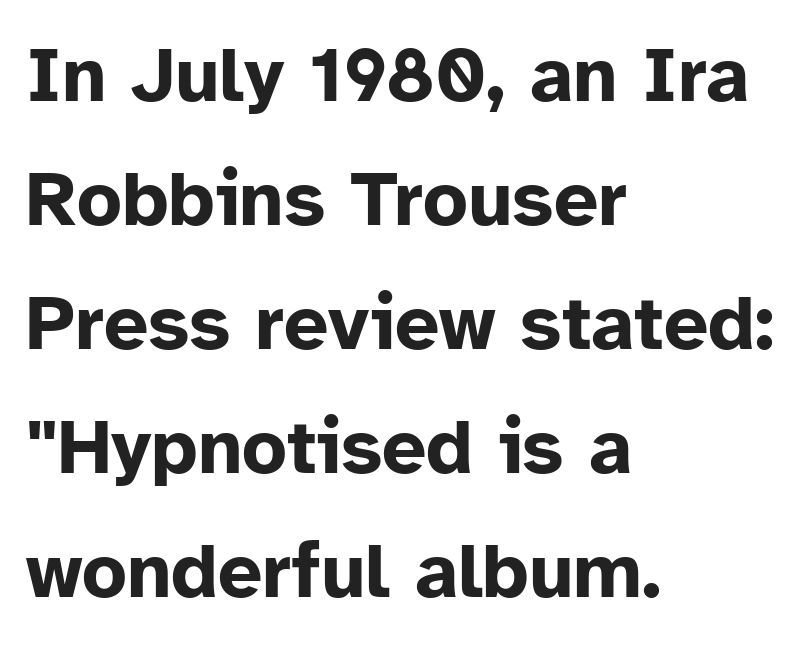
{"serif": "no", "italic": "no", "bold": "yes", "weight": "bold", "width": "normal", "stroke_contrast": "low", "x_height": "medium", "monospaced": "no", "underline": "no", "align": "left", "line_spacing": "normal", "line_spacing_ratio": 1.59, "letter_spacing": "normal", "letter_spacing_em": 0.0, "glyph_px": 78}
